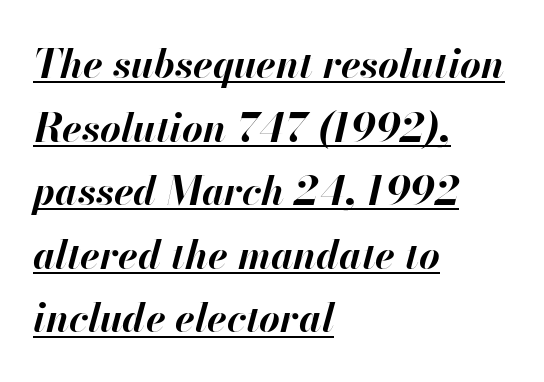
The image shows 40 px bold type, italic (leaning right); set left-aligned, normal line spacing (1.59x), normal letter spacing, underlined; high stroke contrast and a small x-height.
